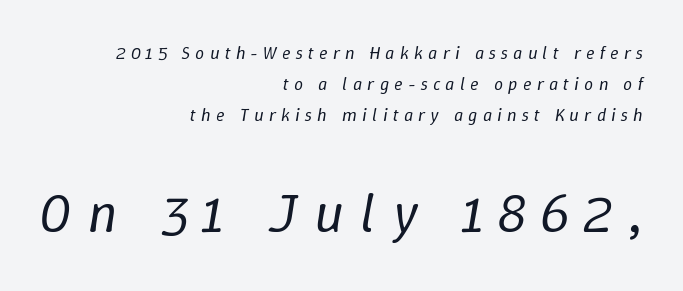
{"italic": "yes", "lean": "right", "slant_degrees": 9, "bold": "no", "weight": "regular", "width": "normal", "stroke_contrast": "low", "x_height": "medium", "monospaced": "no", "underline": "no", "align": "right", "line_spacing_ratio": 1.71, "letter_spacing": "wide", "letter_spacing_em": 0.29, "larger_block": "second", "size_ratio": 3.06, "glyph_px": 55}
